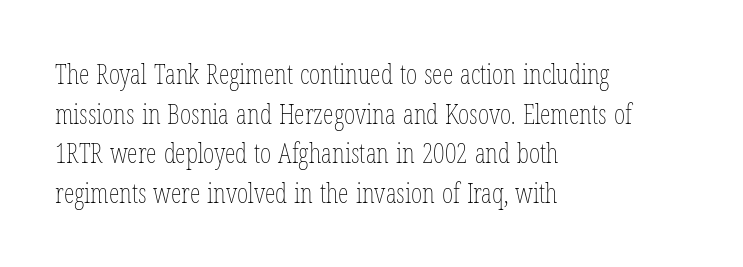
The image shows 27 px text type, upright; set left-aligned, normal line spacing (1.47x), normal letter spacing, not underlined.
